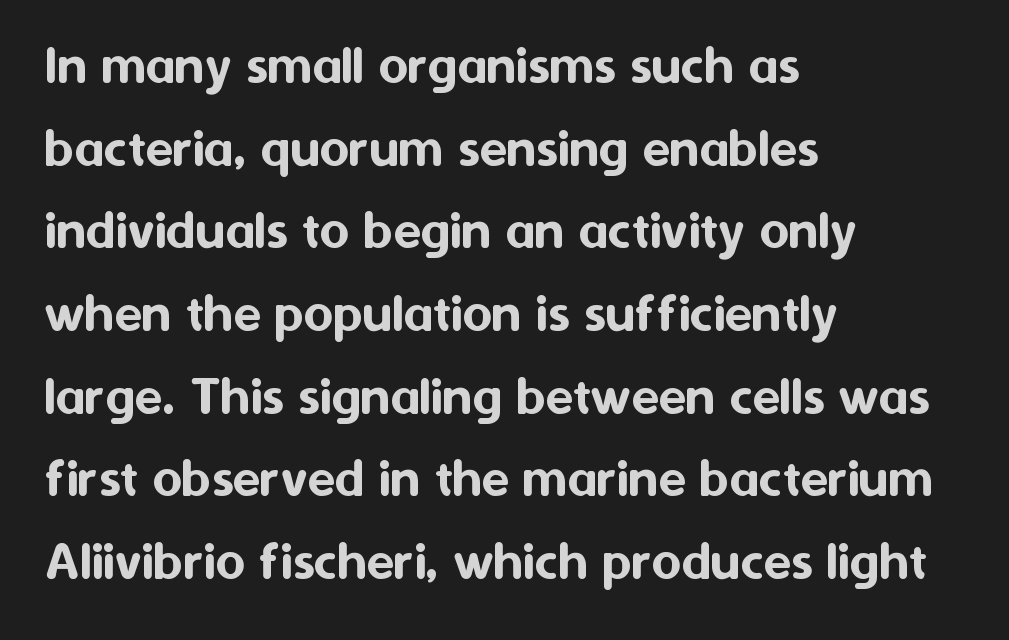
The image shows 57 px sans-serif type, upright; set left-aligned, normal line spacing (1.45x), normal letter spacing, not underlined; medium stroke contrast and a medium x-height.
